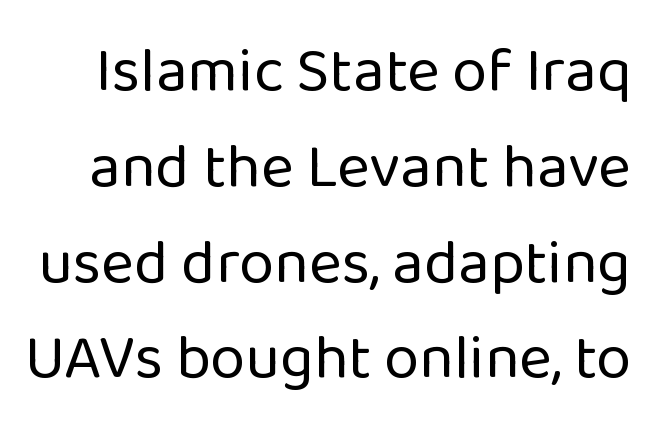
{"serif": "no", "italic": "no", "bold": "no", "weight": "regular", "width": "normal", "stroke_contrast": "low", "x_height": "medium", "monospaced": "no", "underline": "no", "line_spacing": "normal", "line_spacing_ratio": 1.52, "letter_spacing": "normal", "letter_spacing_em": 0.0, "glyph_px": 63}
